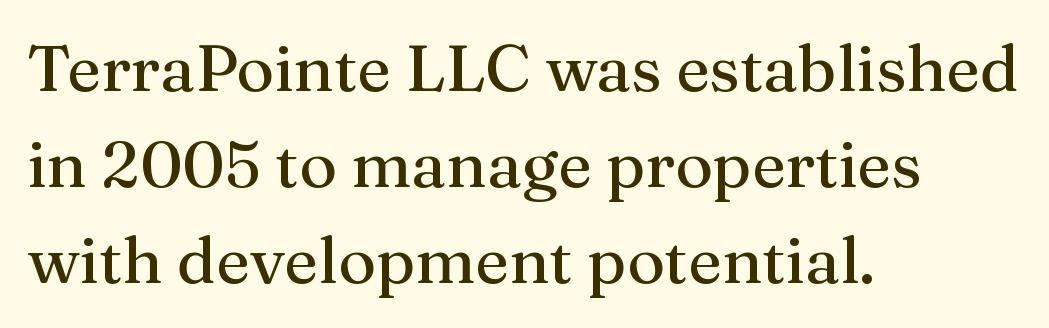
Standard letterfit; no display-style spreading of the glyphs. A student would call this left alignment; a typographer would say flush left, rag right. Old-style or modern, the face here clearly has serifs. One glance says typical: line gaps are just what's usual. Is this a fixed-width face? No — the glyphs have proportional, varying widths. Unlike italic type, these characters show no tilt at all.
